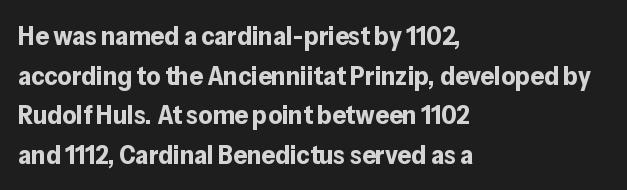
The image shows 27 px bold type, upright; set left-aligned, normal line spacing (1.47x), normal letter spacing, not underlined.
